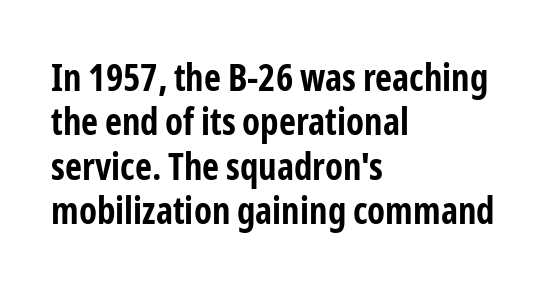
Q: Is the text bold? A: Yes.
Q: Is the text italic (slanted)? A: No, it is upright.
Q: Is the typeface a serif or a sans-serif typeface? A: Sans-serif.
Q: Is the text underlined? A: No.
Q: How is the paragraph aligned? A: Left-aligned.
Q: Is the spacing between letters normal or unusually wide? A: Normal.
Q: Width (condensed, normal, or wide)? A: Condensed.
Q: Stroke contrast? A: Low.
Q: x-height? A: Medium.
Q: Monospaced? A: No.
